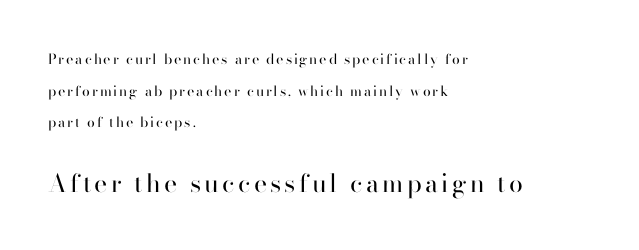
The image shows 25 px text type, upright; set left-aligned, loose line spacing (2.26x), not underlined; the second (bottom) block is 1.79x larger.
